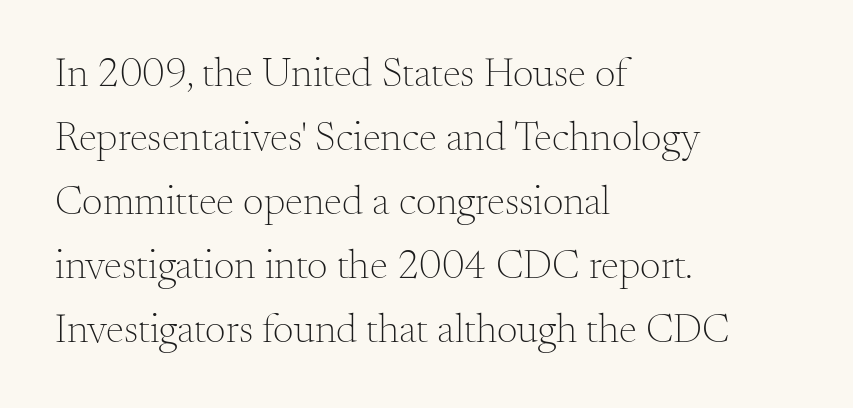
The image shows 41 px light serif type, upright; set left-aligned, normal line spacing (1.56x), normal letter spacing, not underlined; medium stroke contrast and a small x-height.
